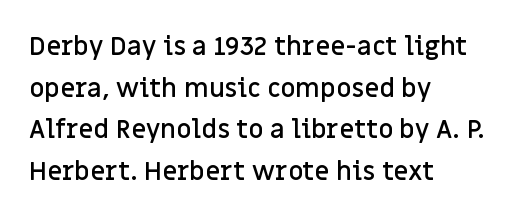
Q: Is the text bold? A: Semi-bold.
Q: Is the text italic (slanted)? A: No, it is upright.
Q: Is the text underlined? A: No.
Q: How is the paragraph aligned? A: Left-aligned.
Q: Is the spacing between letters normal or unusually wide? A: Normal.
Q: Is the spacing between lines tight, normal or loose? A: Normal.
